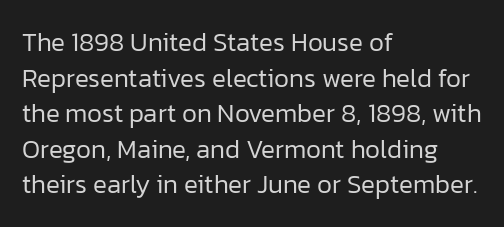
Q: Is the text bold? A: No.
Q: Is the text italic (slanted)? A: No, it is upright.
Q: Is the text underlined? A: No.
Q: How is the paragraph aligned? A: Left-aligned.
Q: Is the spacing between letters normal or unusually wide? A: Normal.
Q: Is the spacing between lines tight, normal or loose? A: Normal.
